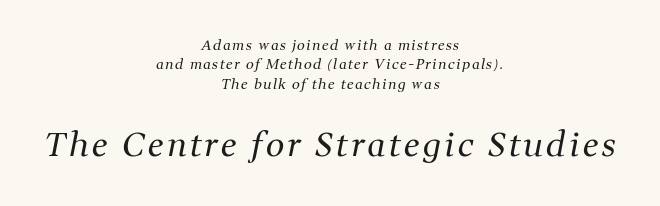
Small over large — that's the arrangement of the two blocks here. To sum up the face: it has serifs. There's an unmistakable incline to the writing here. This is not heavy type; no bold has been used. Character widths vary here, with narrow letters taking less room than wide ones. A student would call this center alignment; a typographer would say set centered.
